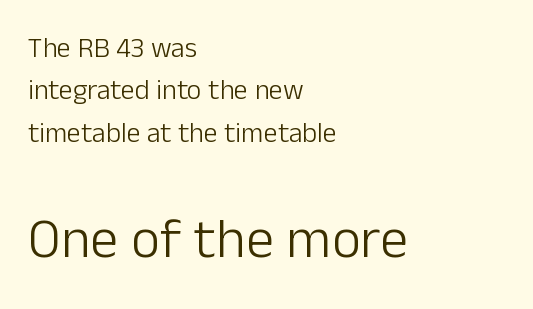
The image shows 56 px light sans-serif type, upright; set left-aligned, normal line spacing (1.51x), normal letter spacing, not underlined; the second (bottom) block is 2.0x larger; low stroke contrast and a medium x-height.
